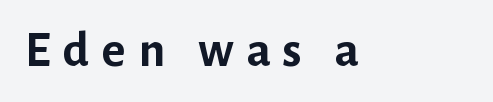
Check under the words: just untouched page. Inter-character spacing is expanded well beyond the font's built-in metrics. The font's upright variant was chosen for this text. Character widths vary here, with narrow letters taking less room than wide ones. Summary of weight: heavy, a full bold. Classification — sans serif.
